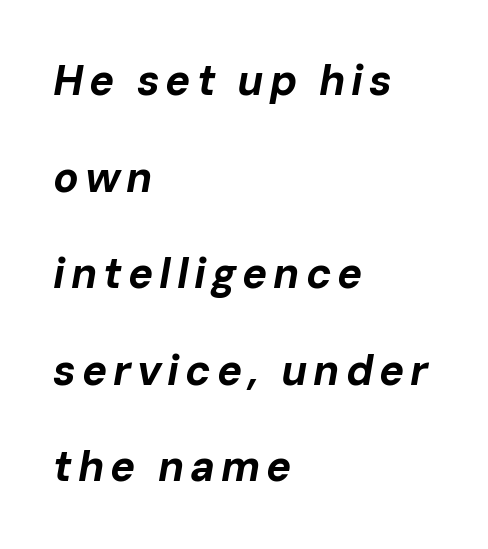
{"italic": "yes", "lean": "right", "slant_degrees": 10, "bold": "yes", "weight": "bold", "width": "normal", "stroke_contrast": "low", "x_height": "medium", "monospaced": "no", "underline": "no", "align": "left", "line_spacing": "loose", "line_spacing_ratio": 2.3, "glyph_px": 42}
